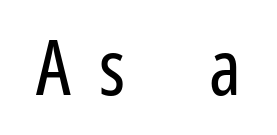
The image shows 77 px regular-weight, condensed sans-serif type, upright; set unusually wide letter spacing (+0.37 em), not underlined; low stroke contrast and a medium x-height.
